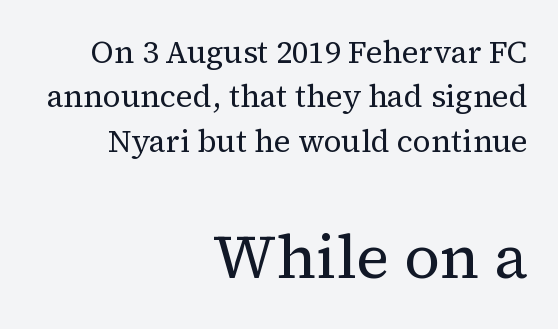
The image shows 62 px regular-weight serif type, upright; set right-aligned, normal line spacing (1.43x), normal letter spacing, not underlined; the second (bottom) block is 2.0x larger; medium stroke contrast and a medium x-height.
